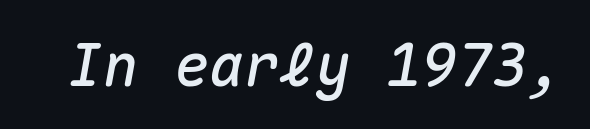
Q: Is the text italic (slanted)? A: Yes, it leans right by about 10 degrees.
Q: Is the text underlined? A: No.
Q: Is the spacing between letters normal or unusually wide? A: Normal.
Q: Width (condensed, normal, or wide)? A: Normal.
Q: Stroke contrast? A: Medium.
Q: x-height? A: Medium.
Q: Monospaced? A: Yes.
